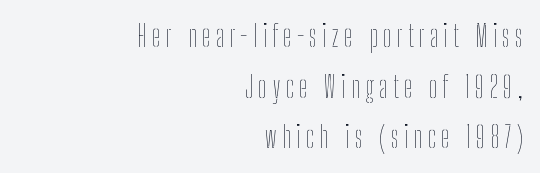
Here the designer chose a conventional face with non-uniform glyph widths. Is the type heavy? It reads as light-to-regular instead. All the whitespace from short lines collects on the left. Rows of type keep a routine distance in the vertical direction.
